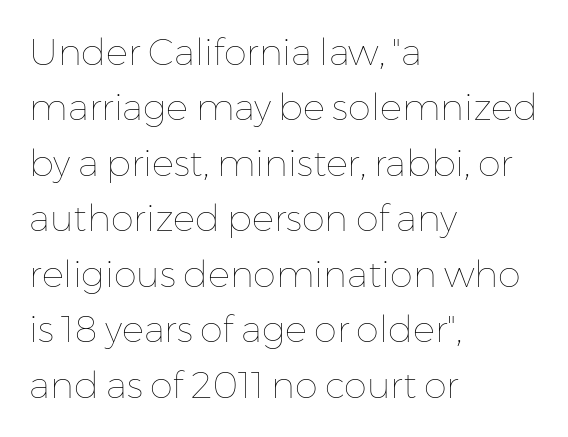
Teacher's note: observe the even left margin — that is flush-left alignment. If you measured baseline to baseline, you'd find a middling distance. Default kerning and tracking; the words read as compact shapes. The space directly below the letters is spotless. This is not heavy type; no bold has been used. The letters stand straight up with perfectly vertical stems.
